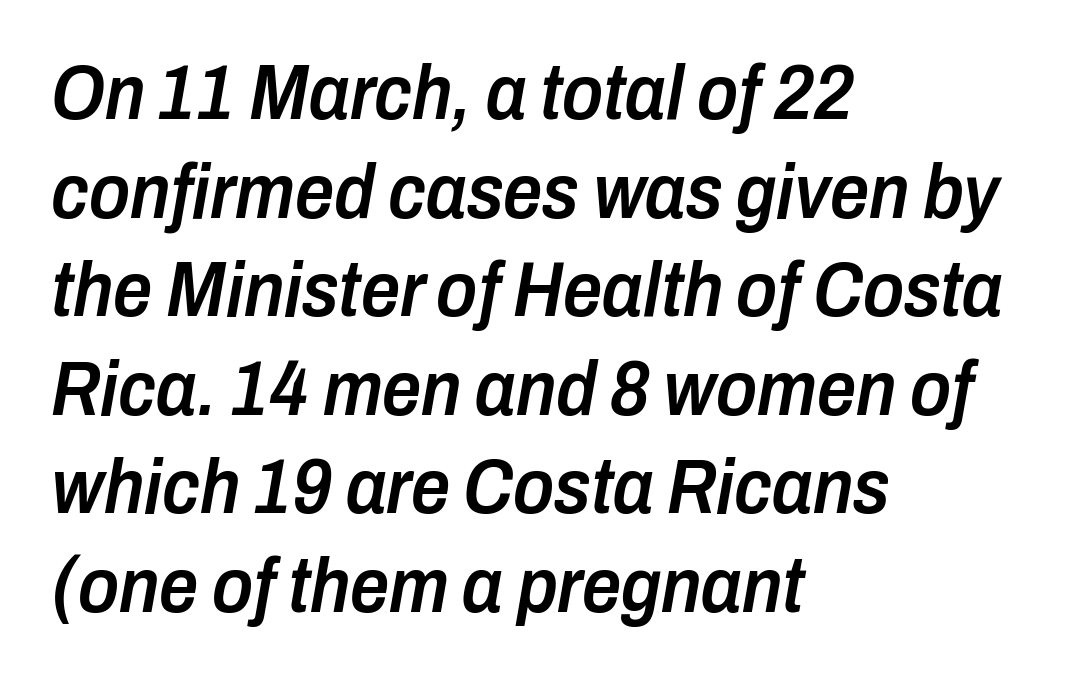
The designer left line spacing at the default. Plain, unruled lines of type. Designer's note — italics engaged. Each glyph is drawn with semibold strokes, heavier than normal yet not fully bold.
